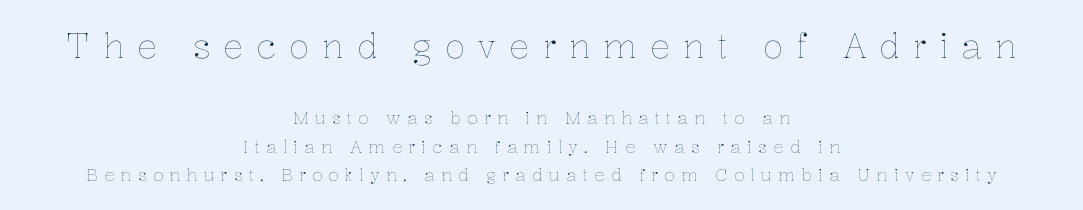
{"italic": "no", "bold": "no", "weight": "thin", "width": "normal", "stroke_contrast": "low", "x_height": "medium", "monospaced": "no", "underline": "no", "align": "center", "line_spacing": "normal", "line_spacing_ratio": 1.68, "letter_spacing": "wide", "letter_spacing_em": 0.37, "larger_block": "first", "size_ratio": 2.0, "glyph_px": 34}
